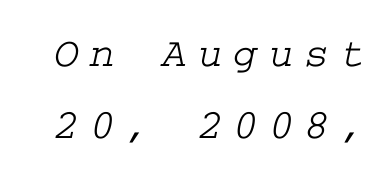
{"serif": "yes", "width": "wide", "stroke_contrast": "low", "x_height": "medium", "underline": "no", "line_spacing": "normal", "line_spacing_ratio": 1.67, "letter_spacing": "wide", "letter_spacing_em": 0.24, "glyph_px": 43}
